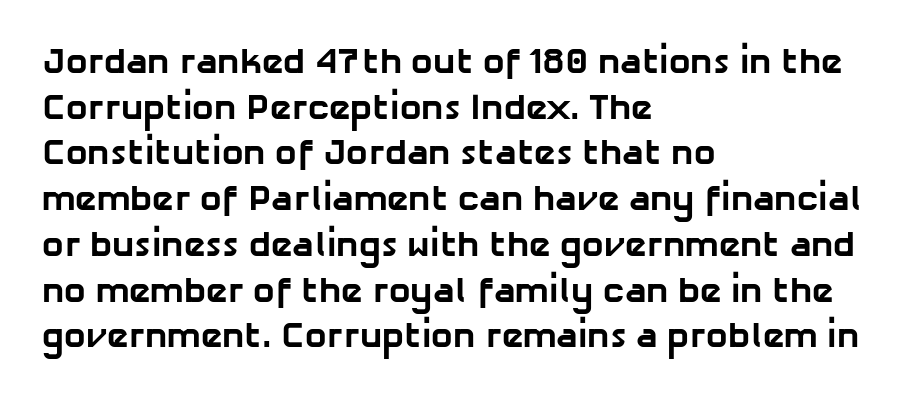
Q: Is the text bold? A: Yes.
Q: Is the typeface a serif or a sans-serif typeface? A: Sans-serif.
Q: Is the text underlined? A: No.
Q: How is the paragraph aligned? A: Left-aligned.
Q: Is the spacing between letters normal or unusually wide? A: Normal.
Q: Is the spacing between lines tight, normal or loose? A: Normal.
Q: Width (condensed, normal, or wide)? A: Normal.
Q: Stroke contrast? A: Low.
Q: x-height? A: Medium.
Q: Monospaced? A: No.
